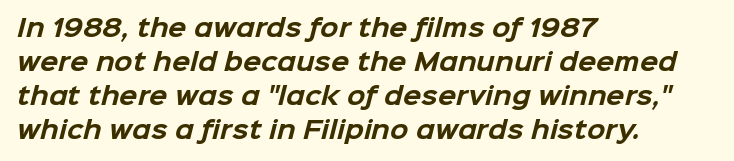
Students, this is bold: see how much ink each stroke carries. The vertical gap from one line to the next is medium. Alignment: flush left. The words here are not underlined. A typesetter would call this zero additional tracking.
